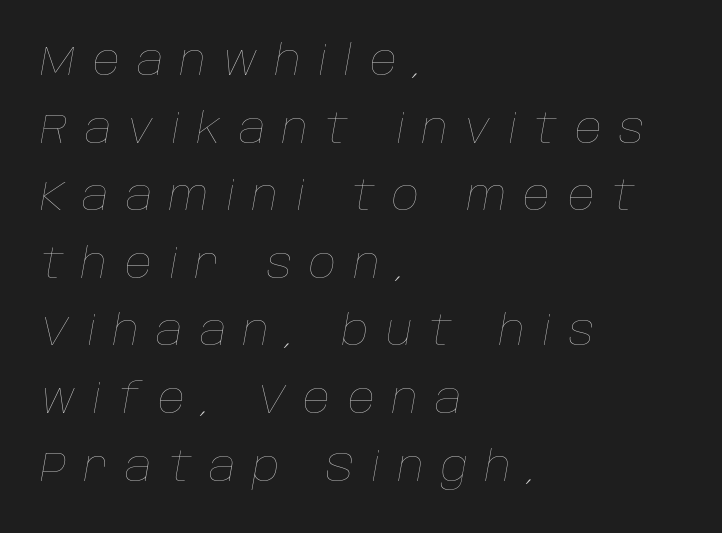
The image shows 42 px thin type, italic (leaning right); set left-aligned, normal line spacing (1.61x), unusually wide letter spacing (+0.41 em), not underlined; low stroke contrast and a large x-height.
